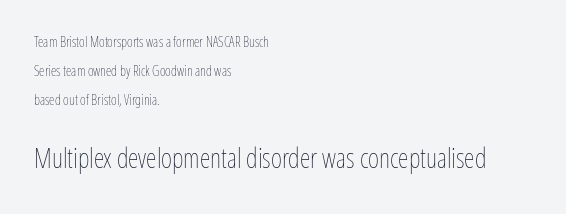
Each word holds together tightly as a unit, with standard inter-letter gaps. Does the lettering tilt? It doesn't — this is upright. This reads as an unemphasized weight, regular at the heaviest. Underlining? Definitely not there. Scale increases going downward across the two blocks.
